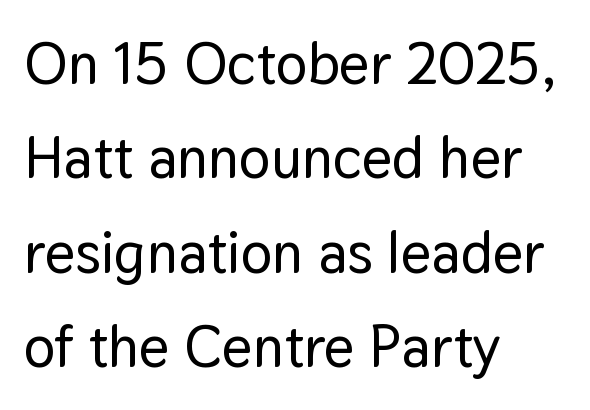
{"serif": "no", "italic": "no", "width": "normal", "stroke_contrast": "low", "x_height": "medium", "monospaced": "no", "underline": "no", "align": "left", "line_spacing": "normal", "line_spacing_ratio": 1.6, "letter_spacing": "normal", "letter_spacing_em": 0.0, "glyph_px": 59}
